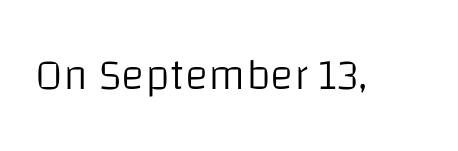
{"serif": "no", "italic": "no", "bold": "no", "weight": "light", "width": "normal", "stroke_contrast": "low", "x_height": "large", "monospaced": "no", "underline": "no", "letter_spacing": "normal", "letter_spacing_em": 0.0, "glyph_px": 44}
